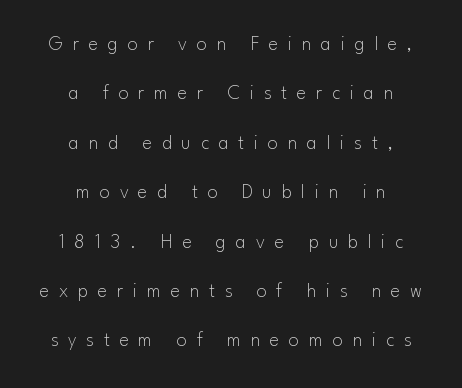
{"italic": "no", "bold": "no", "underline": "no", "align": "center", "line_spacing": "loose", "line_spacing_ratio": 2.47, "letter_spacing": "wide", "letter_spacing_em": 0.49, "glyph_px": 20}
